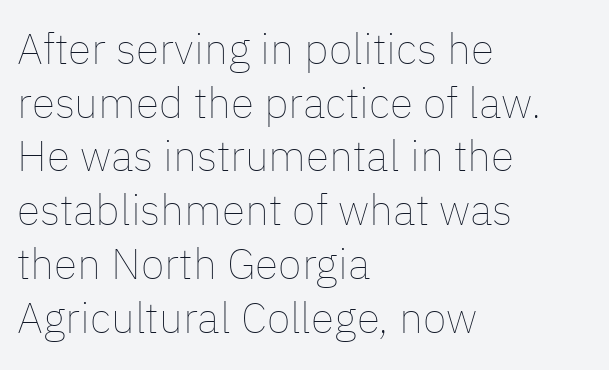
Q: Is the text bold? A: No.
Q: Is the text italic (slanted)? A: No, it is upright.
Q: Is the text underlined? A: No.
Q: How is the paragraph aligned? A: Left-aligned.
Q: Is the spacing between letters normal or unusually wide? A: Normal.
Q: Is the spacing between lines tight, normal or loose? A: Normal.
Q: Width (condensed, normal, or wide)? A: Normal.
Q: Stroke contrast? A: Low.
Q: x-height? A: Medium.
Q: Monospaced? A: No.
